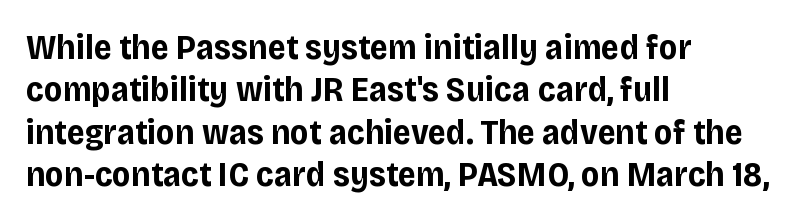
The image shows 35 px bold sans-serif type, upright; set left-aligned, line spacing 1.21x, normal letter spacing, not underlined; low stroke contrast and a large x-height.
